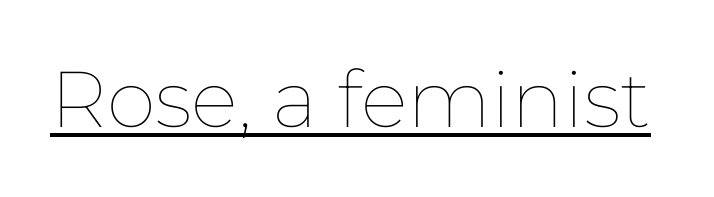
The image shows 79 px thin type, upright; set normal letter spacing, underlined; low stroke contrast and a medium x-height.
